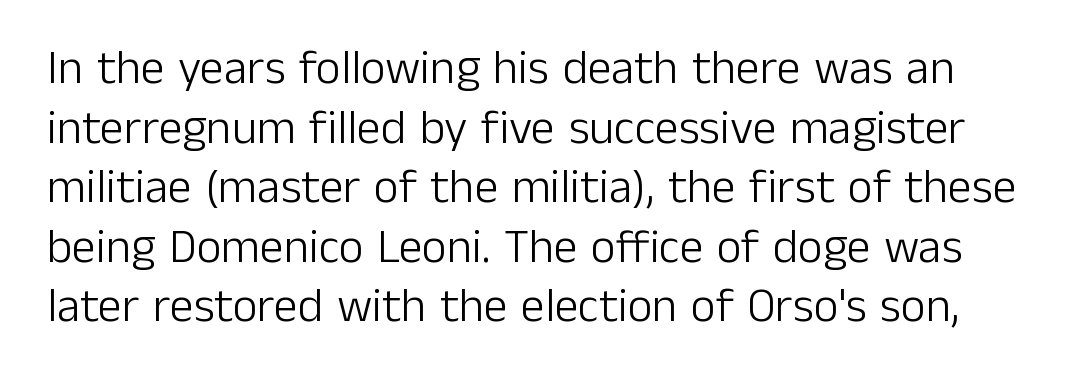
No italicization has been applied; the sample stays upright. Each word holds together tightly as a unit, with standard inter-letter gaps. The glyphs are unaccompanied by any horizontal stroke below them. Is the type heavy? It reads as light-to-regular instead. Do the characters align in a grid? No, the font is proportional. To sum up the face: it is a sans, with no serifs.
